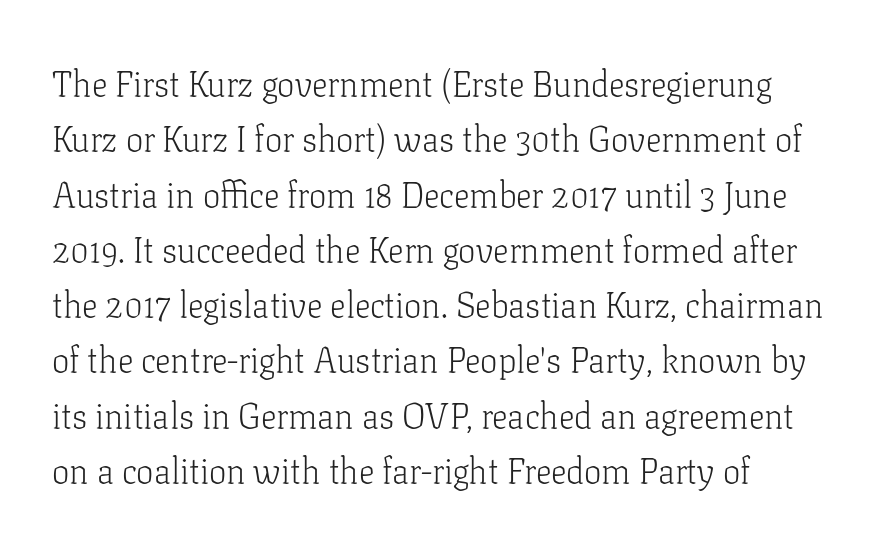
{"serif": "yes", "italic": "no", "bold": "no", "weight": "light", "width": "normal", "stroke_contrast": "low", "x_height": "medium", "monospaced": "no", "underline": "no", "line_spacing": "normal", "line_spacing_ratio": 1.58, "letter_spacing": "normal", "letter_spacing_em": 0.0, "glyph_px": 35}
